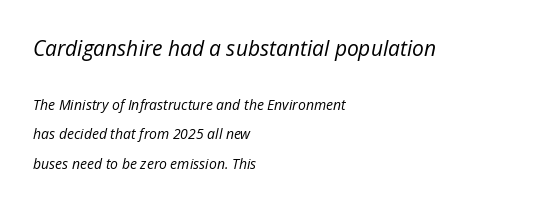
The rendering anchors every line to the left-hand side. Does the bottom block carry the larger type? No, the top block does. Underlining? Definitely not there. Compared with ordinary roman type, these characters are visibly tilted. Successive baselines arrive slowly, with a big drop between each.
